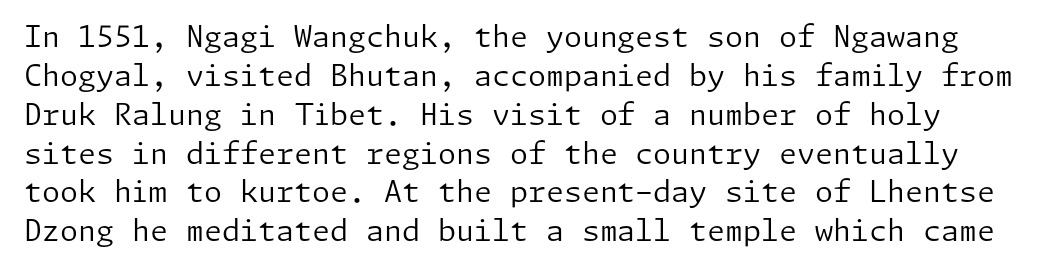
{"serif": "no", "italic": "no", "bold": "no", "weight": "regular", "width": "normal", "stroke_contrast": "low", "x_height": "medium", "underline": "no", "line_spacing": "normal", "line_spacing_ratio": 1.34, "letter_spacing": "normal", "letter_spacing_em": 0.0, "glyph_px": 29}
